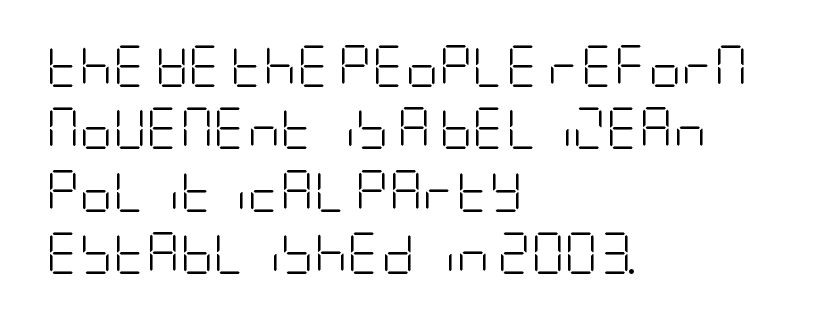
Q: Is the text bold? A: No.
Q: Is the text italic (slanted)? A: No, it is upright.
Q: Is the typeface a serif or a sans-serif typeface? A: Sans-serif.
Q: Is the text underlined? A: No.
Q: How is the paragraph aligned? A: Left-aligned.
Q: Is the spacing between letters normal or unusually wide? A: Normal.
Q: Is the spacing between lines tight, normal or loose? A: Normal.
Q: Width (condensed, normal, or wide)? A: Condensed.
Q: Stroke contrast? A: Low.
Q: x-height? A: Large.
